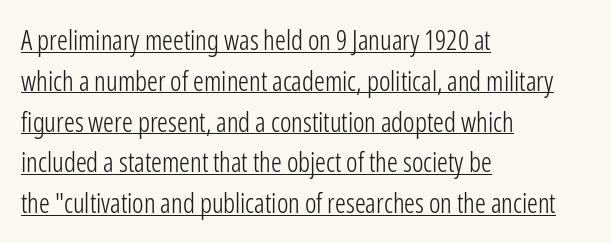
Q: Is the text bold? A: No.
Q: Is the text italic (slanted)? A: No, it is upright.
Q: Is the text underlined? A: Yes.
Q: How is the paragraph aligned? A: Left-aligned.
Q: Is the spacing between letters normal or unusually wide? A: Normal.
Q: Is the spacing between lines tight, normal or loose? A: Normal.
